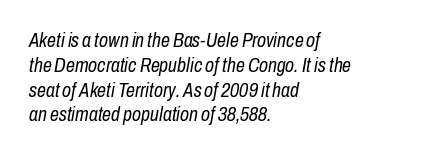
Q: Is the text bold? A: No.
Q: Is the text italic (slanted)? A: Yes, it leans right by about 10 degrees.
Q: Is the text underlined? A: No.
Q: How is the paragraph aligned? A: Left-aligned.
Q: Is the spacing between letters normal or unusually wide? A: Normal.
